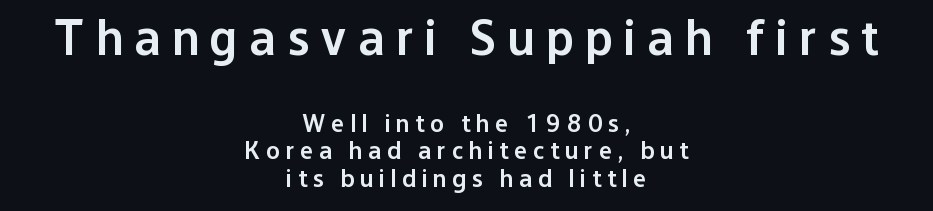
Look at the tracking — it's clearly loosened, letters drifting apart. Notice the strokes are somewhat thickened but not fully heavy: this is a semibold. Character size in the leading block exceeds that of the trailing block. A bare baseline throughout the passage. The font's upright variant was chosen for this text. What's the leading like? Squeezed, with rows nearly overlapping.
